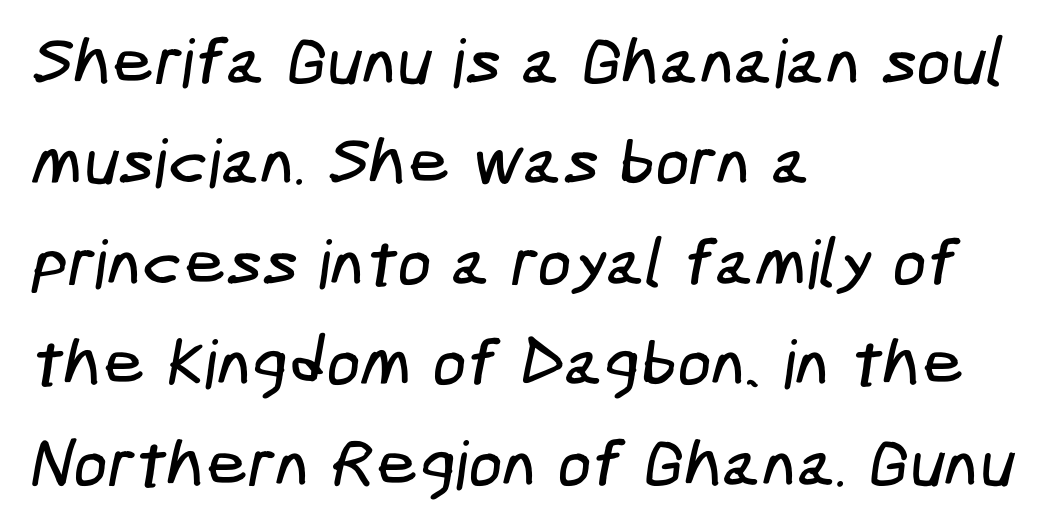
The image shows 67 px condensed sans-serif type; set left-aligned, normal line spacing (1.5x), normal letter spacing, not underlined; low stroke contrast and a medium x-height.
